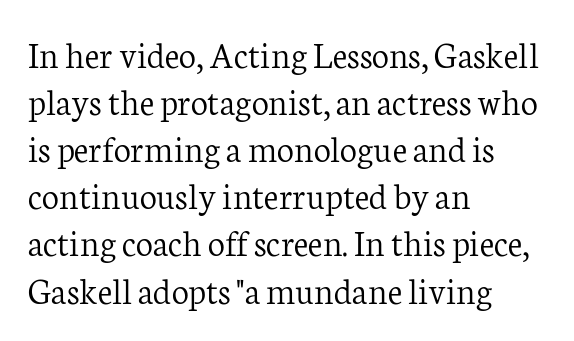
Q: Is the text bold? A: No.
Q: Is the text italic (slanted)? A: No, it is upright.
Q: Is the typeface a serif or a sans-serif typeface? A: Serif.
Q: Is the text underlined? A: No.
Q: How is the paragraph aligned? A: Left-aligned.
Q: Is the spacing between letters normal or unusually wide? A: Normal.
Q: Width (condensed, normal, or wide)? A: Normal.
Q: Stroke contrast? A: Low.
Q: x-height? A: Medium.
Q: Monospaced? A: No.
